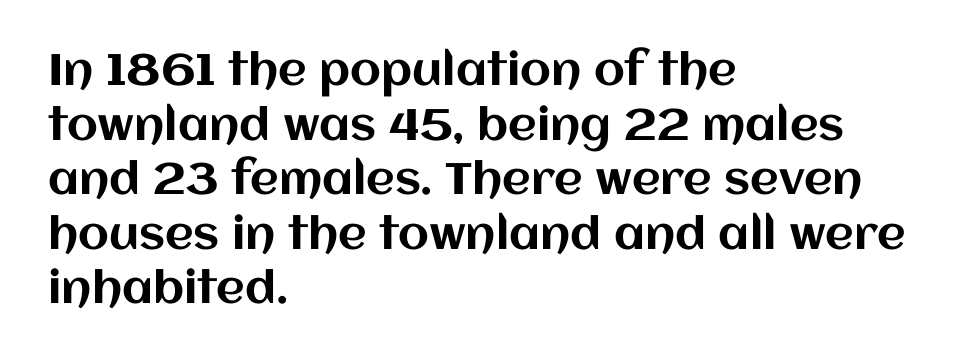
Q: Is the text italic (slanted)? A: No, it is upright.
Q: Is the text underlined? A: No.
Q: How is the paragraph aligned? A: Left-aligned.
Q: Is the spacing between letters normal or unusually wide? A: Normal.
Q: Width (condensed, normal, or wide)? A: Normal.
Q: Stroke contrast? A: Medium.
Q: x-height? A: Large.
Q: Monospaced? A: No.
